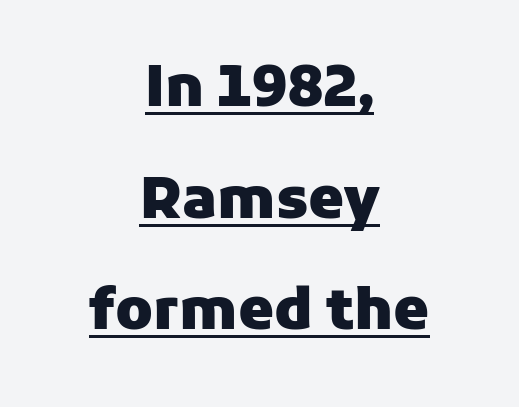
Is this a fixed-width face? No — the glyphs have proportional, varying widths. You could fit nearly another row in the gap between these rows. The tracking reads as untouched default to a designer's eye. The lettering holds an erect, upright posture throughout. Centered paragraph, ragged on both sides. Somebody hit Ctrl+U on this one — the words are underlined.
